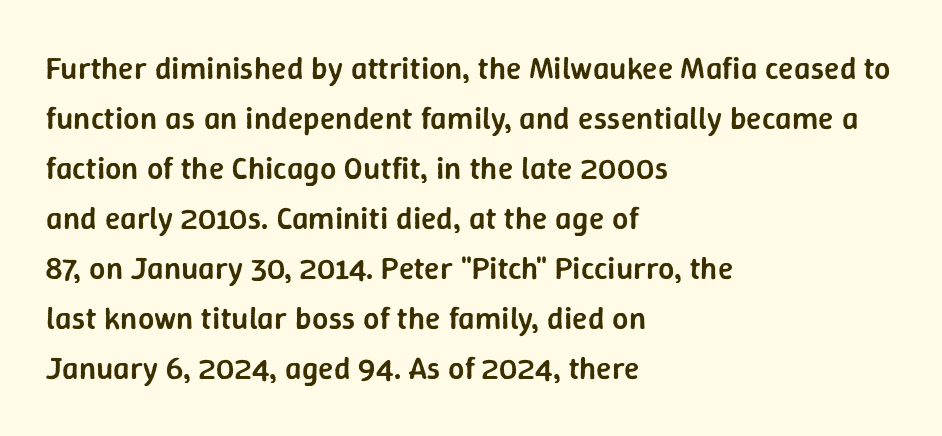
Q: Is the text bold? A: Semi-bold.
Q: Is the text italic (slanted)? A: No, it is upright.
Q: Is the typeface a serif or a sans-serif typeface? A: Sans-serif.
Q: Is the text underlined? A: No.
Q: How is the paragraph aligned? A: Left-aligned.
Q: Is the spacing between letters normal or unusually wide? A: Normal.
Q: Is the spacing between lines tight, normal or loose? A: Normal.
Q: Width (condensed, normal, or wide)? A: Normal.
Q: Stroke contrast? A: Low.
Q: x-height? A: Medium.
Q: Monospaced? A: No.
